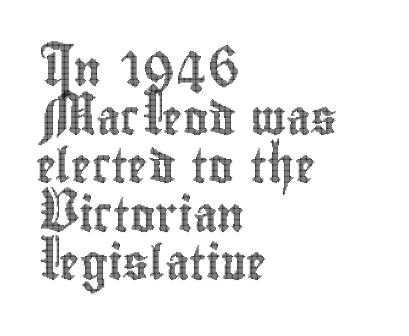
The image shows 34 px condensed type, upright; set left-aligned, normal line spacing (1.43x), normal letter spacing, not underlined; a small x-height.
